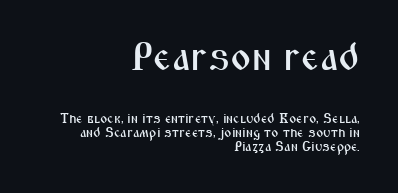
Q: Is the text italic (slanted)? A: No, it is upright.
Q: Is the typeface a serif or a sans-serif typeface? A: Sans-serif.
Q: Is the text underlined? A: No.
Q: How is the paragraph aligned? A: Right-aligned.
Q: Is the spacing between letters normal or unusually wide? A: Normal.
Q: Is the spacing between lines tight, normal or loose? A: Tight.
Q: Which block of text is set in a larger size, the first (top) or the second (bottom)? A: The first (top) one.
Q: Width (condensed, normal, or wide)? A: Condensed.
Q: Stroke contrast? A: Medium.
Q: x-height? A: Medium.
Q: Monospaced? A: No.
